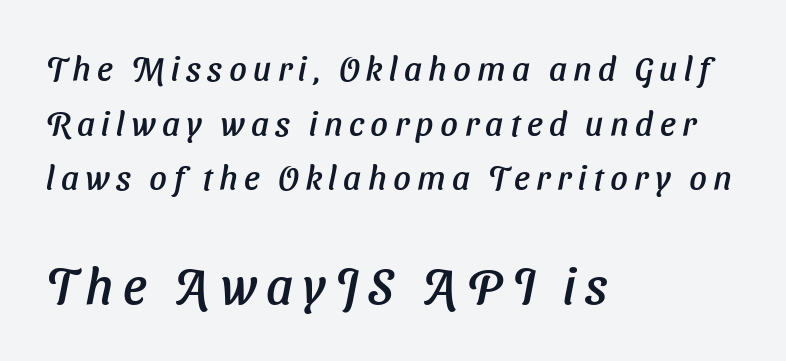
{"width": "normal", "stroke_contrast": "low", "x_height": "medium", "monospaced": "no", "underline": "no", "align": "left", "line_spacing": "normal", "line_spacing_ratio": 1.61, "larger_block": "second", "size_ratio": 1.5, "glyph_px": 51}
